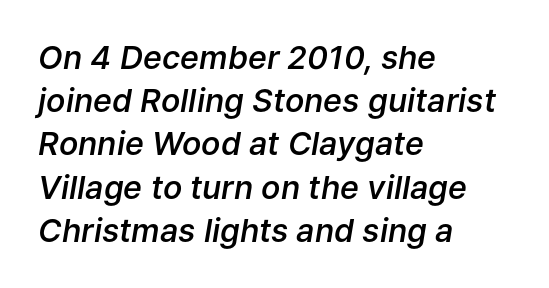
Weight: semibold (demi). Observe the ordinary spacing: letters are neighbours, not strangers. Layout note: lines flush left. Italic: yes, the glyphs are oblique. These lines are rendered in a variable-pitch font.
